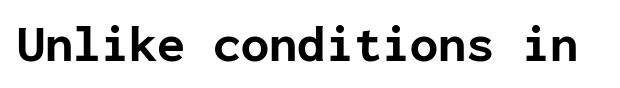
{"serif": "no", "italic": "no", "bold": "yes", "weight": "bold", "width": "normal", "stroke_contrast": "low", "x_height": "medium", "monospaced": "yes", "underline": "no", "letter_spacing": "normal", "letter_spacing_em": 0.0, "glyph_px": 51}
